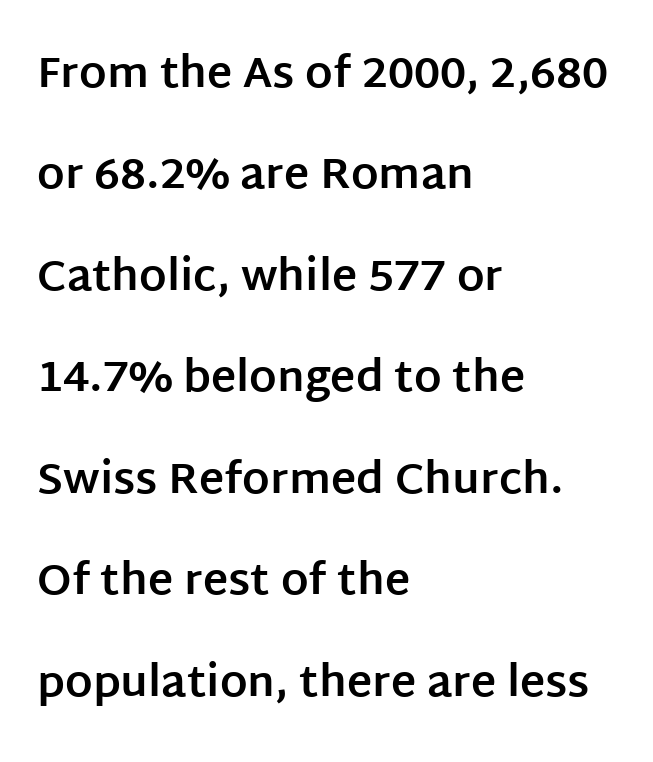
Q: Is the text bold? A: Yes.
Q: Is the text italic (slanted)? A: No, it is upright.
Q: Is the typeface a serif or a sans-serif typeface? A: Sans-serif.
Q: Is the text underlined? A: No.
Q: How is the paragraph aligned? A: Left-aligned.
Q: Is the spacing between letters normal or unusually wide? A: Normal.
Q: Is the spacing between lines tight, normal or loose? A: Loose.
Q: Width (condensed, normal, or wide)? A: Normal.
Q: Stroke contrast? A: Low.
Q: x-height? A: Large.
Q: Monospaced? A: No.
